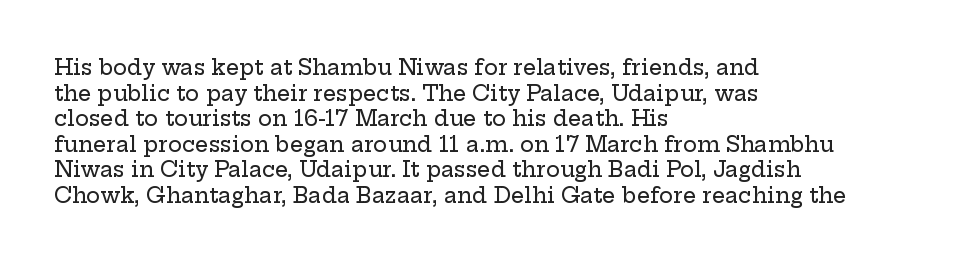
{"italic": "no", "underline": "no", "align": "left", "line_spacing_ratio": 1.22, "letter_spacing": "normal", "letter_spacing_em": 0.0, "glyph_px": 21}
